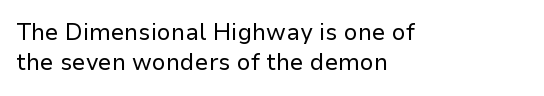
Teacher's note: observe the even left margin — that is flush-left alignment. Does extra space separate the letters? No, they use regular spacing. In terms of posture, this sample is upright. The glyphs are unaccompanied by any horizontal stroke below them. The lines sit at an ordinary, default distance from one another.
